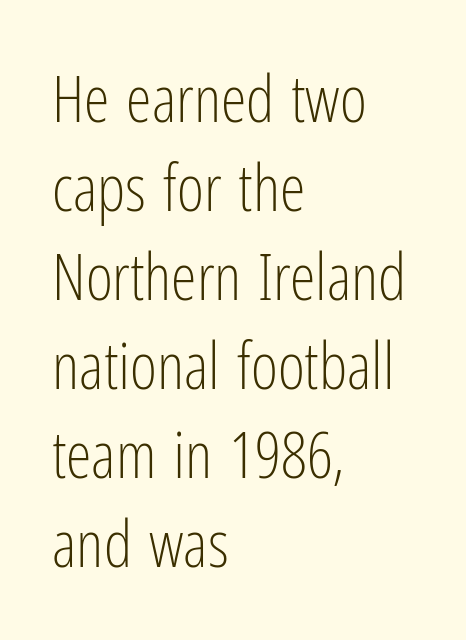
Q: Is the text bold? A: No.
Q: Is the text italic (slanted)? A: No, it is upright.
Q: Is the typeface a serif or a sans-serif typeface? A: Sans-serif.
Q: Is the text underlined? A: No.
Q: How is the paragraph aligned? A: Left-aligned.
Q: Is the spacing between letters normal or unusually wide? A: Normal.
Q: Is the spacing between lines tight, normal or loose? A: Normal.
Q: Width (condensed, normal, or wide)? A: Condensed.
Q: Stroke contrast? A: Low.
Q: x-height? A: Medium.
Q: Monospaced? A: No.
